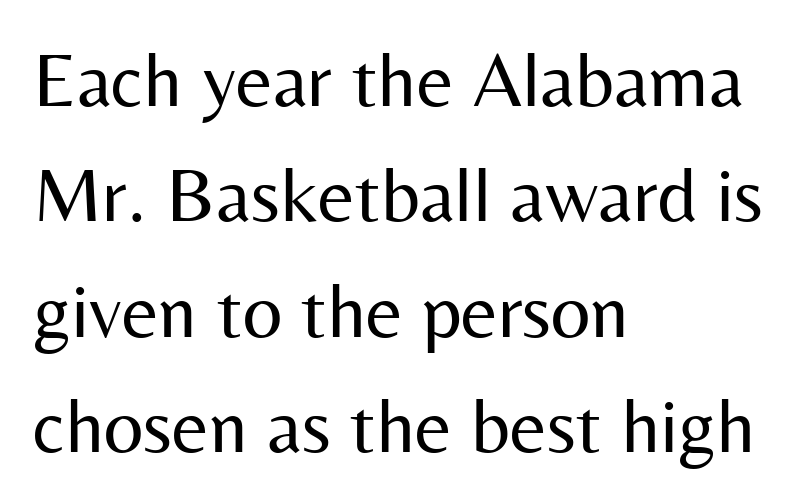
The image shows 78 px regular-weight sans-serif type, upright; set left-aligned, normal line spacing (1.48x), normal letter spacing, not underlined; medium stroke contrast and a medium x-height.
